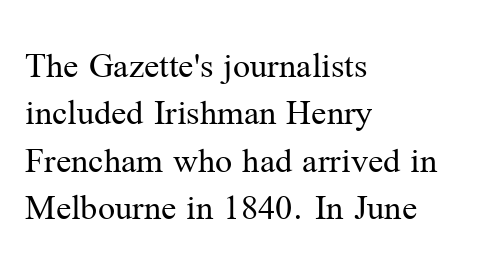
Horizontal bands of white between lines are of average thickness. In terms of letterspacing, this is plain default setting. This rendering employs a face with finishing strokes, i.e., a serif. You could not count columns in this text — the font is proportionally spaced. Stem width sits at or under what a default text font uses.
